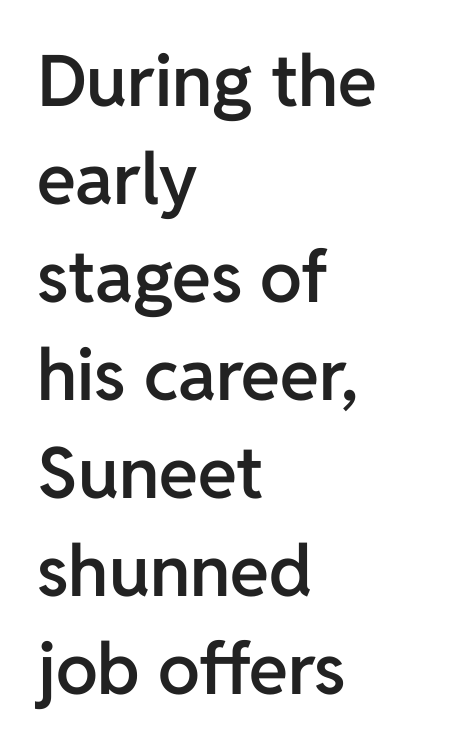
Typographically, this falls in the sans-serif category. Teacher's note: observe the even left margin — that is flush-left alignment. The gap between lines stays unmarked. The lettering holds an erect, upright posture throughout. Is the type bold? Partly — it's a semibold, heavier than regular but not fully bold. The letters advance in unequal steps, a hallmark of proportional type.
